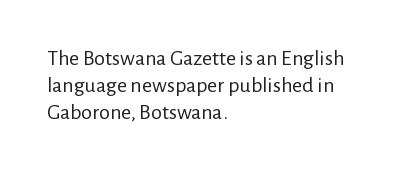
Q: Is the text bold? A: No.
Q: Is the text italic (slanted)? A: No, it is upright.
Q: Is the text underlined? A: No.
Q: How is the paragraph aligned? A: Left-aligned.
Q: Is the spacing between letters normal or unusually wide? A: Normal.
